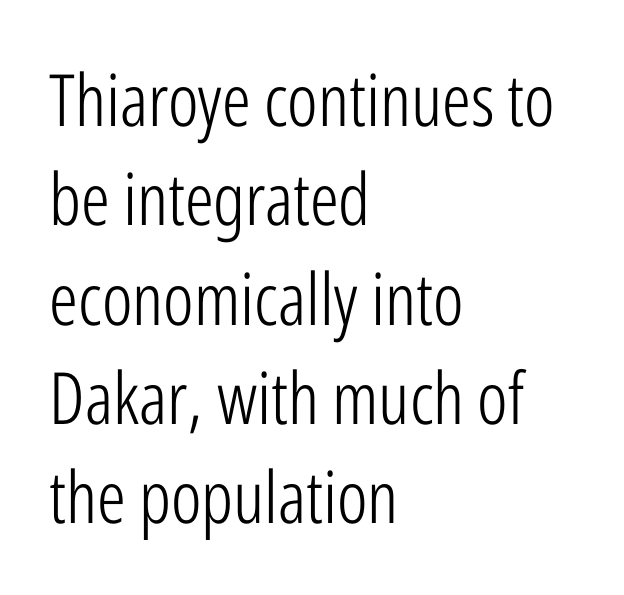
Q: Is the text bold? A: No.
Q: Is the text italic (slanted)? A: No, it is upright.
Q: Is the typeface a serif or a sans-serif typeface? A: Sans-serif.
Q: Is the text underlined? A: No.
Q: How is the paragraph aligned? A: Left-aligned.
Q: Is the spacing between letters normal or unusually wide? A: Normal.
Q: Is the spacing between lines tight, normal or loose? A: Normal.
Q: Width (condensed, normal, or wide)? A: Condensed.
Q: Stroke contrast? A: Low.
Q: x-height? A: Medium.
Q: Monospaced? A: No.
